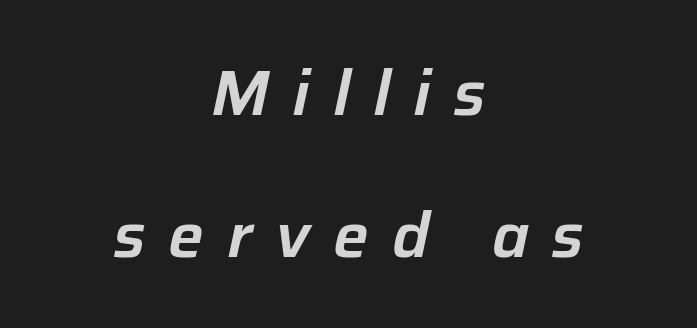
The image shows 63 px text type, italic (leaning right); set centered, loose line spacing (2.25x), unusually wide letter spacing (+0.36 em), not underlined; low stroke contrast and a medium x-height.
